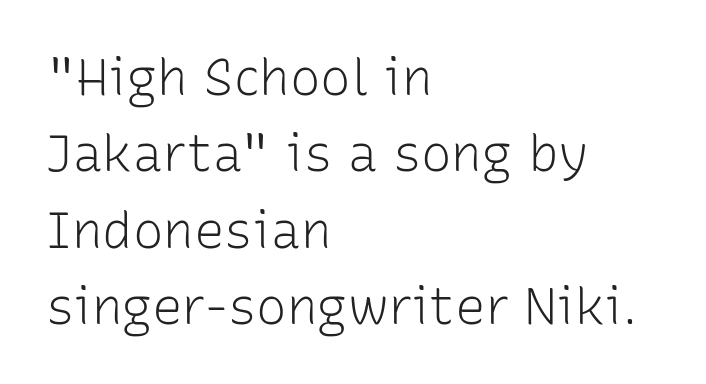
{"serif": "no", "italic": "no", "bold": "no", "weight": "light", "width": "normal", "stroke_contrast": "low", "x_height": "medium", "monospaced": "no", "underline": "no", "align": "left", "line_spacing": "normal", "line_spacing_ratio": 1.5, "letter_spacing": "normal", "letter_spacing_em": 0.0, "glyph_px": 51}
